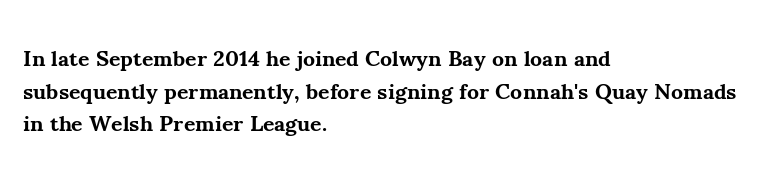
Q: Is the text bold? A: Yes.
Q: Is the text italic (slanted)? A: No, it is upright.
Q: Is the text underlined? A: No.
Q: How is the paragraph aligned? A: Left-aligned.
Q: Is the spacing between letters normal or unusually wide? A: Normal.
Q: Is the spacing between lines tight, normal or loose? A: Normal.
